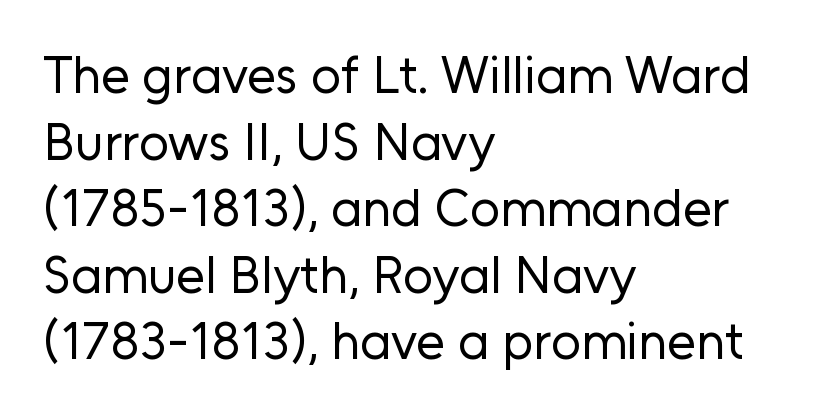
Q: Is the text bold? A: No.
Q: Is the text italic (slanted)? A: No, it is upright.
Q: Is the typeface a serif or a sans-serif typeface? A: Sans-serif.
Q: Is the text underlined? A: No.
Q: How is the paragraph aligned? A: Left-aligned.
Q: Is the spacing between letters normal or unusually wide? A: Normal.
Q: Is the spacing between lines tight, normal or loose? A: Normal.
Q: Width (condensed, normal, or wide)? A: Normal.
Q: Stroke contrast? A: Low.
Q: x-height? A: Medium.
Q: Monospaced? A: No.
